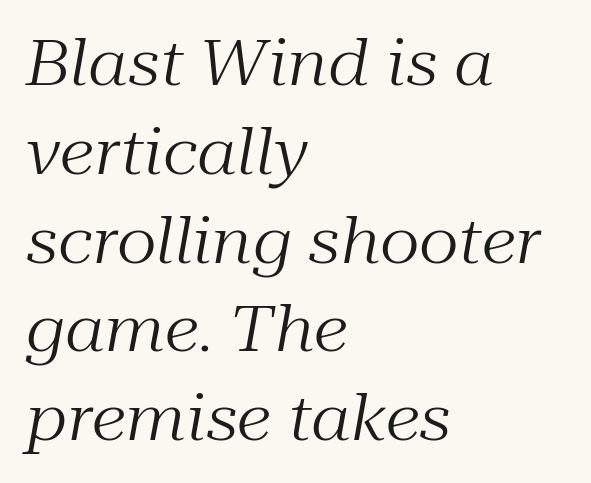
The image shows 63 px regular-weight serif type, italic (leaning right); set left-aligned, normal line spacing (1.41x), normal letter spacing, not underlined; medium stroke contrast and a medium x-height.
